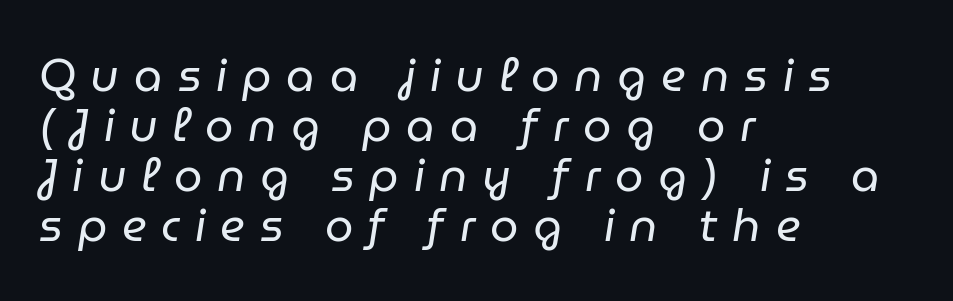
The image shows 45 px regular-weight type, italic (leaning right); set left-aligned, tight line spacing (1.11x), unusually wide letter spacing (+0.33 em), not underlined; low stroke contrast and a medium x-height.
